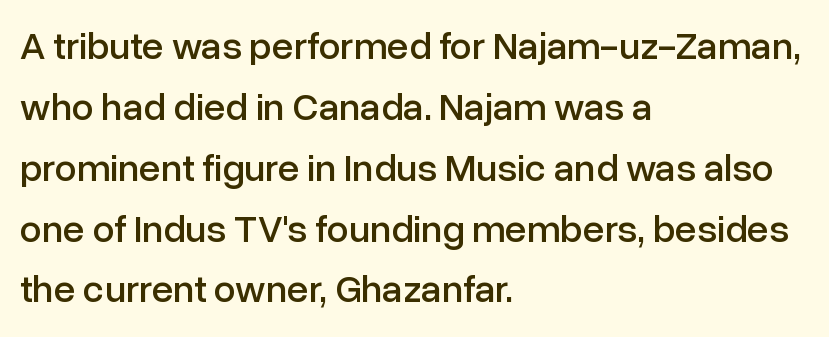
The image shows 39 px sans-serif type, upright; set left-aligned, normal line spacing (1.56x), normal letter spacing, not underlined; low stroke contrast and a medium x-height.
